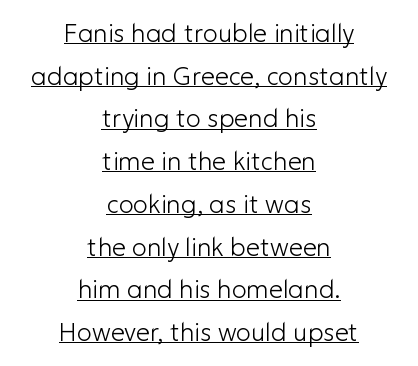
Q: Is the text bold? A: No.
Q: Is the text italic (slanted)? A: No, it is upright.
Q: Is the text underlined? A: Yes.
Q: How is the paragraph aligned? A: Centered.
Q: Is the spacing between letters normal or unusually wide? A: Normal.
